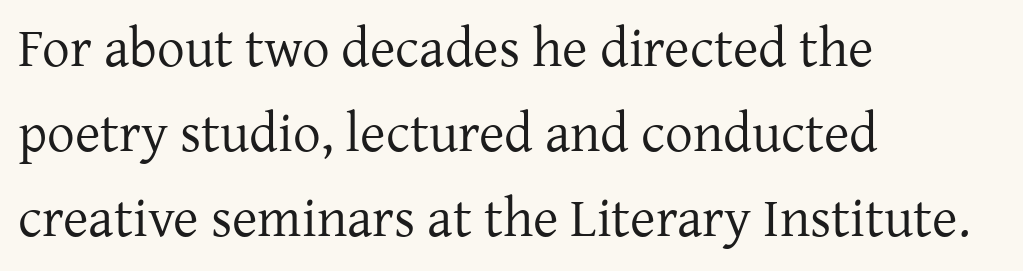
The image shows 55 px regular-weight serif type, upright; set left-aligned, normal line spacing (1.55x), normal letter spacing, not underlined; low stroke contrast and a medium x-height.
